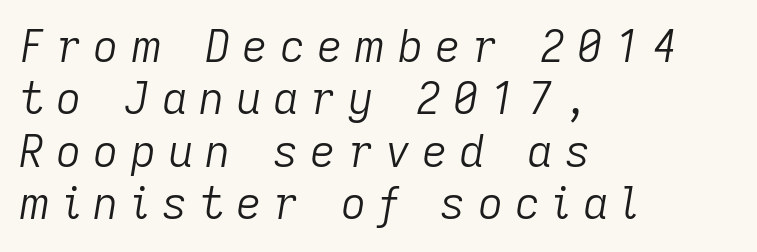
{"italic": "yes", "lean": "right", "slant_degrees": 9, "bold": "no", "weight": "light", "width": "normal", "stroke_contrast": "low", "x_height": "medium", "monospaced": "no", "underline": "no", "align": "left", "line_spacing_ratio": 1.19, "letter_spacing": "wide", "letter_spacing_em": 0.27, "glyph_px": 44}
